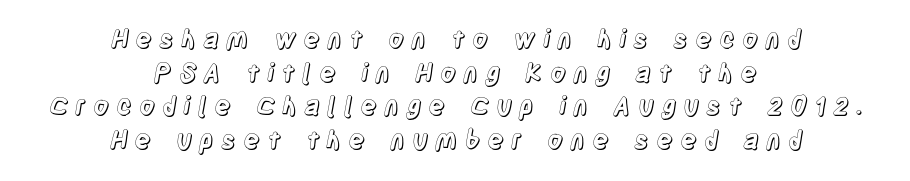
The image shows 25 px text type; set centered, normal line spacing (1.35x), unusually wide letter spacing (+0.27 em), not underlined.
